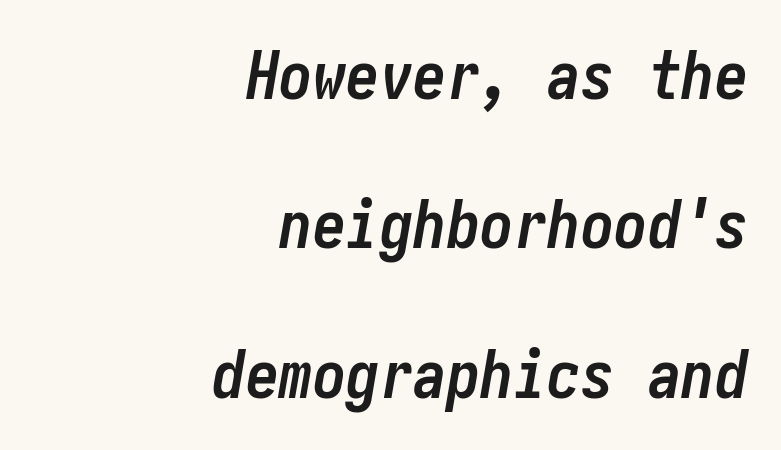
In terms of posture, this sample is oblique. Does the weight exceed regular? Yes, all the way to bold. Nothing unusual about the tracking: characters are spaced as the font intends. The baseline area is clear. Visually the block forms a straight wall on the right and a jagged coastline on the left.
